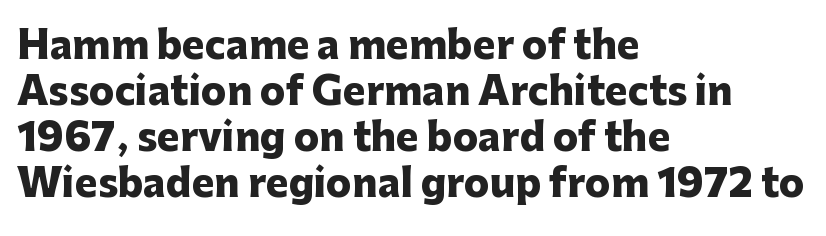
The image shows 38 px heavy sans-serif type, upright; set left-aligned, line spacing 1.21x, normal letter spacing, not underlined; low stroke contrast and a medium x-height.
